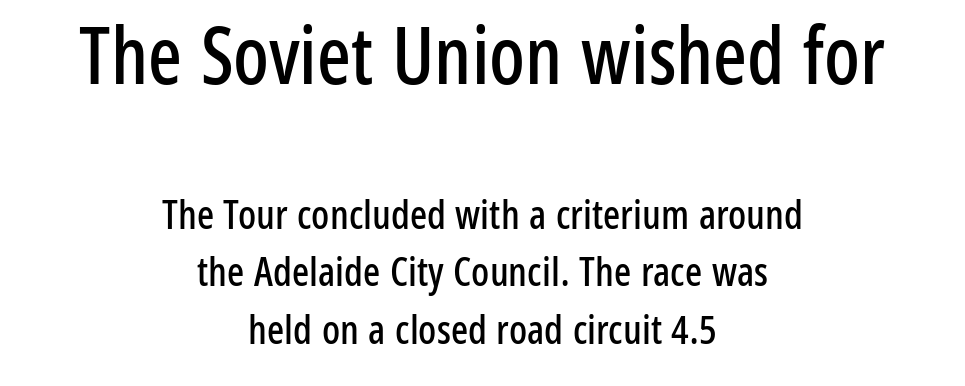
Q: Is the text italic (slanted)? A: No, it is upright.
Q: Is the typeface a serif or a sans-serif typeface? A: Sans-serif.
Q: Is the text underlined? A: No.
Q: How is the paragraph aligned? A: Centered.
Q: Is the spacing between letters normal or unusually wide? A: Normal.
Q: Is the spacing between lines tight, normal or loose? A: Normal.
Q: Which block of text is set in a larger size, the first (top) or the second (bottom)? A: The first (top) one.
Q: Width (condensed, normal, or wide)? A: Condensed.
Q: Stroke contrast? A: Low.
Q: x-height? A: Medium.
Q: Monospaced? A: No.
